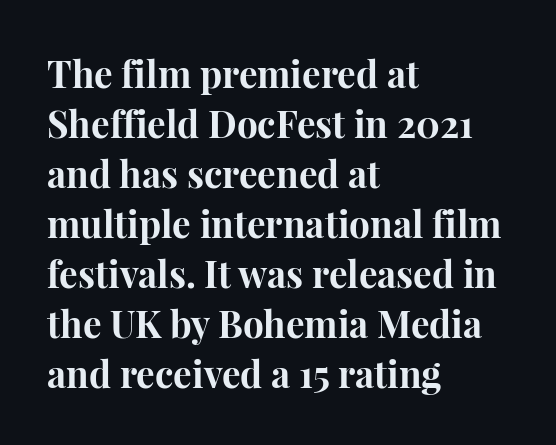
These lines keep a tight, regular rhythm from letter to letter. Each letter keeps its own natural width here, so spacing adapts to shape. Beneath every word, the page is bare. Set as a true bold cut, around the 700 mark. Whoever set this chose a conventional vertical rhythm.
